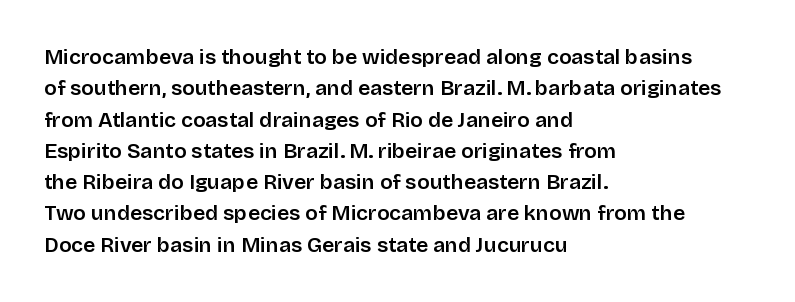
Emphasis by weight is partial: semibold. A typesetter would call this leading conventional body-copy spacing. The rendering keeps characters at their native spacing. This is roman type, the default non-slanted kind. Compared with a centered layout, this one pins lines to the left instead.
